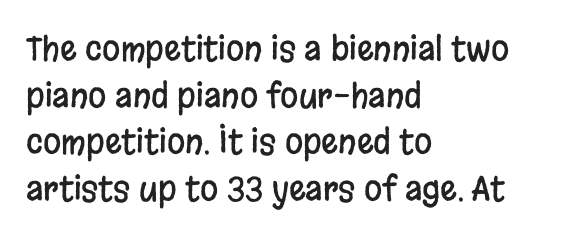
{"serif": "no", "italic": "no", "width": "condensed", "stroke_contrast": "low", "x_height": "large", "monospaced": "no", "underline": "no", "align": "left", "line_spacing": "normal", "line_spacing_ratio": 1.41, "letter_spacing": "normal", "letter_spacing_em": 0.0, "glyph_px": 33}
